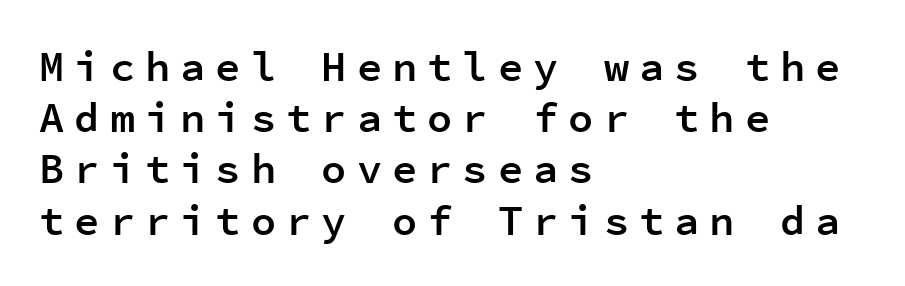
Q: Is the text bold? A: Semi-bold.
Q: Is the text italic (slanted)? A: No, it is upright.
Q: Is the typeface a serif or a sans-serif typeface? A: Sans-serif.
Q: Is the text underlined? A: No.
Q: How is the paragraph aligned? A: Left-aligned.
Q: Is the spacing between letters normal or unusually wide? A: Unusually wide.
Q: Width (condensed, normal, or wide)? A: Normal.
Q: Stroke contrast? A: Low.
Q: x-height? A: Medium.
Q: Monospaced? A: Yes.
